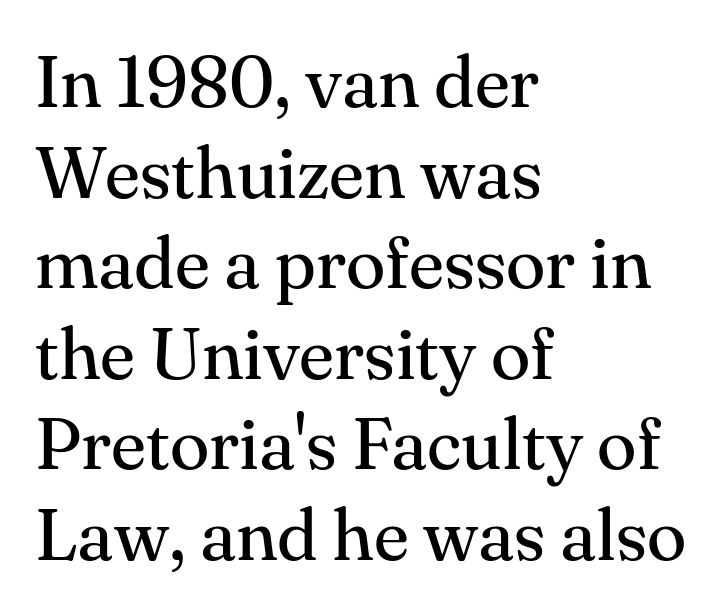
Q: Is the text bold? A: No.
Q: Is the text italic (slanted)? A: No, it is upright.
Q: Is the typeface a serif or a sans-serif typeface? A: Serif.
Q: Is the text underlined? A: No.
Q: How is the paragraph aligned? A: Left-aligned.
Q: Is the spacing between letters normal or unusually wide? A: Normal.
Q: Width (condensed, normal, or wide)? A: Normal.
Q: Stroke contrast? A: Medium.
Q: x-height? A: Small.
Q: Monospaced? A: No.
